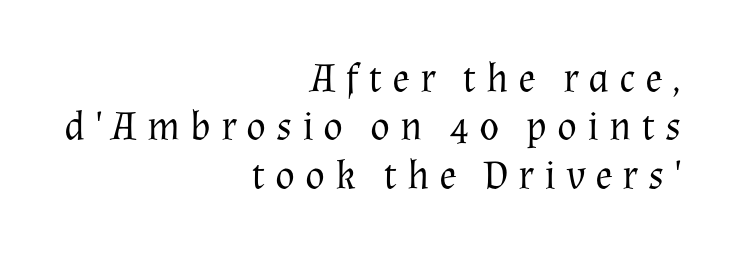
Q: Is the text bold? A: No.
Q: Is the text italic (slanted)? A: No, it is upright.
Q: Is the typeface a serif or a sans-serif typeface? A: Serif.
Q: Is the text underlined? A: No.
Q: How is the paragraph aligned? A: Right-aligned.
Q: Is the spacing between letters normal or unusually wide? A: Unusually wide.
Q: Width (condensed, normal, or wide)? A: Normal.
Q: Stroke contrast? A: Medium.
Q: x-height? A: Medium.
Q: Monospaced? A: No.
